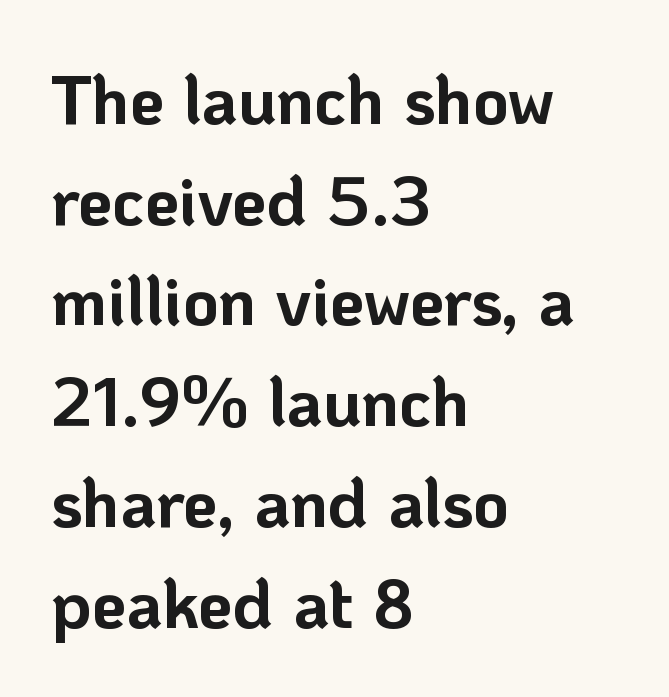
The image shows 69 px bold sans-serif type, upright; set left-aligned, normal line spacing (1.46x), normal letter spacing, not underlined; low stroke contrast and a medium x-height.
